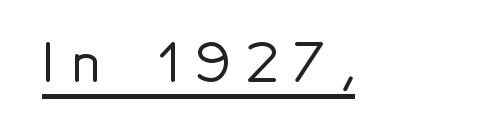
Q: Is the text italic (slanted)? A: No, it is upright.
Q: Is the typeface a serif or a sans-serif typeface? A: Sans-serif.
Q: Is the text underlined? A: Yes.
Q: Is the spacing between letters normal or unusually wide? A: Unusually wide.
Q: Width (condensed, normal, or wide)? A: Normal.
Q: x-height? A: Medium.
Q: Monospaced? A: No.
